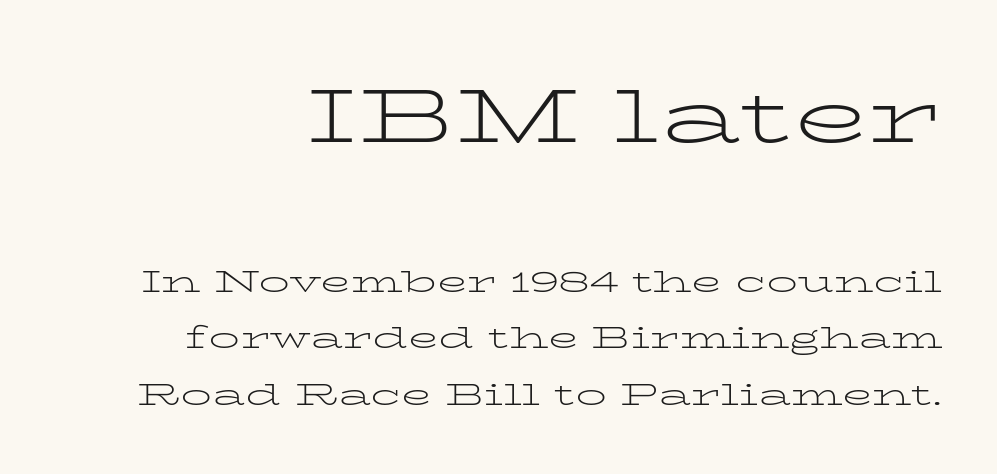
Q: Is the text bold? A: No.
Q: Is the text italic (slanted)? A: No, it is upright.
Q: Is the typeface a serif or a sans-serif typeface? A: Serif.
Q: Is the text underlined? A: No.
Q: Is the spacing between letters normal or unusually wide? A: Normal.
Q: Which block of text is set in a larger size, the first (top) or the second (bottom)? A: The first (top) one.
Q: Width (condensed, normal, or wide)? A: Wide.
Q: Stroke contrast? A: Low.
Q: x-height? A: Medium.
Q: Monospaced? A: No.
